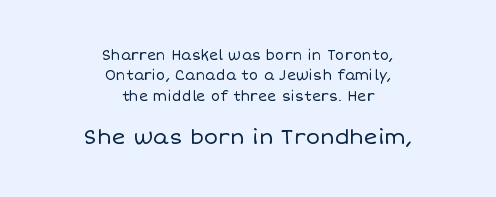
The gap between lines stays unmarked. Evenly set lines give the paragraph a standard silhouette. If you drew a line through each stem, it would be perfectly vertical. Weight: regular or lighter. The letters in the lower block stand taller than those in the block above.
